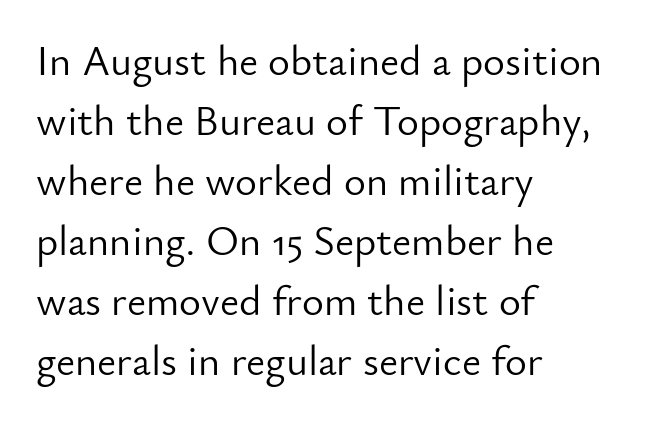
These lines are set flush left with a ragged right edge. Leading: standard. Is there any slant? The stems are plumb. The typeface has the unassuming heft of standard copy or less. A clean baseline with only descenders dipping below it. How are the letters spaced? Ordinarily, with no added tracking.
